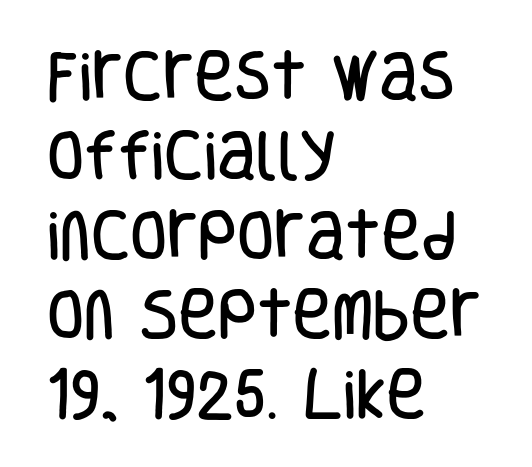
The horizontal fit of the characters is conventional and even. Each letter keeps its own natural width here, so spacing adapts to shape. The space directly below the letters is spotless. This rendering employs a face without finishing strokes, i.e., a sans-serif. Where is the straight margin? On the left.
